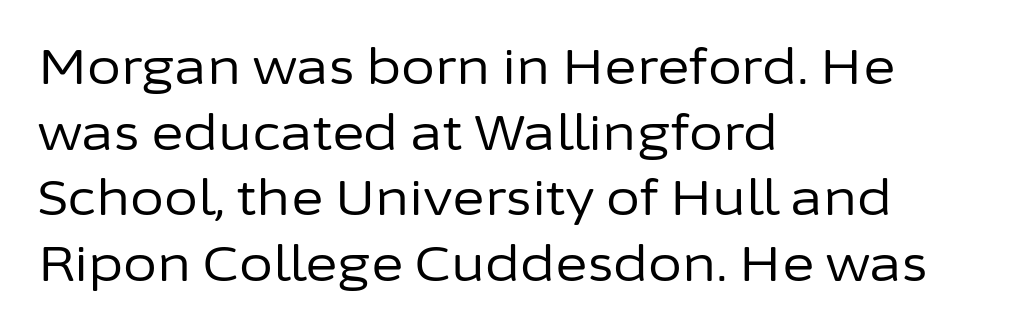
Descenders are the only things crossing below the line. The paragraph has a hard left edge and a soft right edge. The rendering uses natural spacing where letterforms have individual widths. Bold? No — there's no thickening of the strokes.
